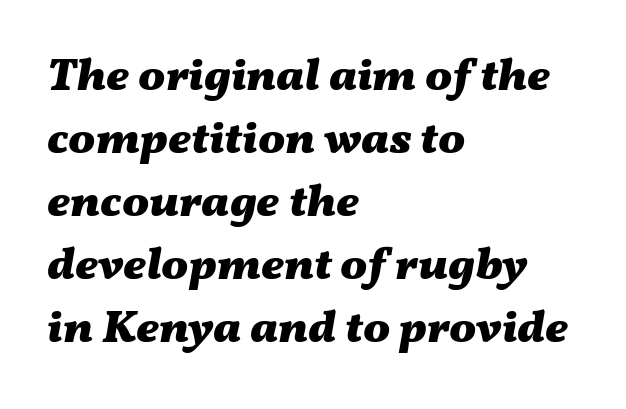
Q: Is the text bold? A: Yes.
Q: Is the text italic (slanted)? A: Yes, it leans right by about 11 degrees.
Q: Is the text underlined? A: No.
Q: How is the paragraph aligned? A: Left-aligned.
Q: Is the spacing between letters normal or unusually wide? A: Normal.
Q: Is the spacing between lines tight, normal or loose? A: Normal.
Q: Width (condensed, normal, or wide)? A: Wide.
Q: Stroke contrast? A: Medium.
Q: x-height? A: Medium.
Q: Monospaced? A: No.
